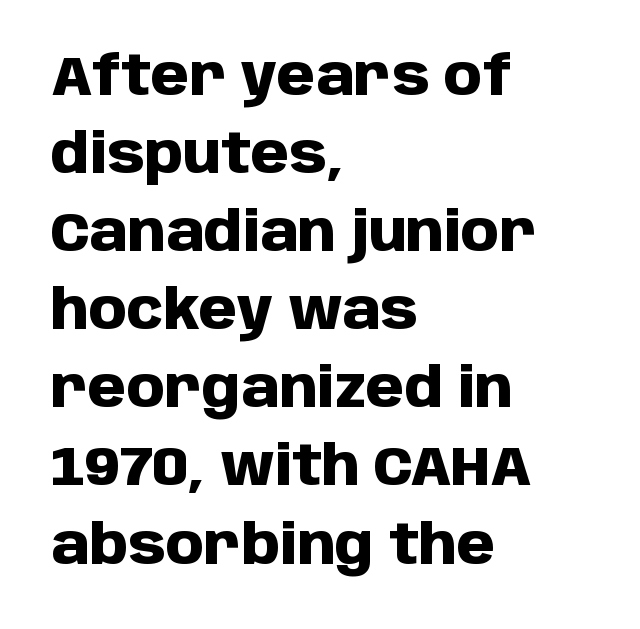
The rendering shows plain stroke endings on the letterforms — a sans-serif design. What's the leading like? Ordinary, nothing unusual. Tracking here is standard; glyphs follow each other at the usual distance. A typesetter would call this proportional, since set widths differ per character. Plenty of ink on the page — the face is bold. Casual observation: everything's shoved over to the left.
